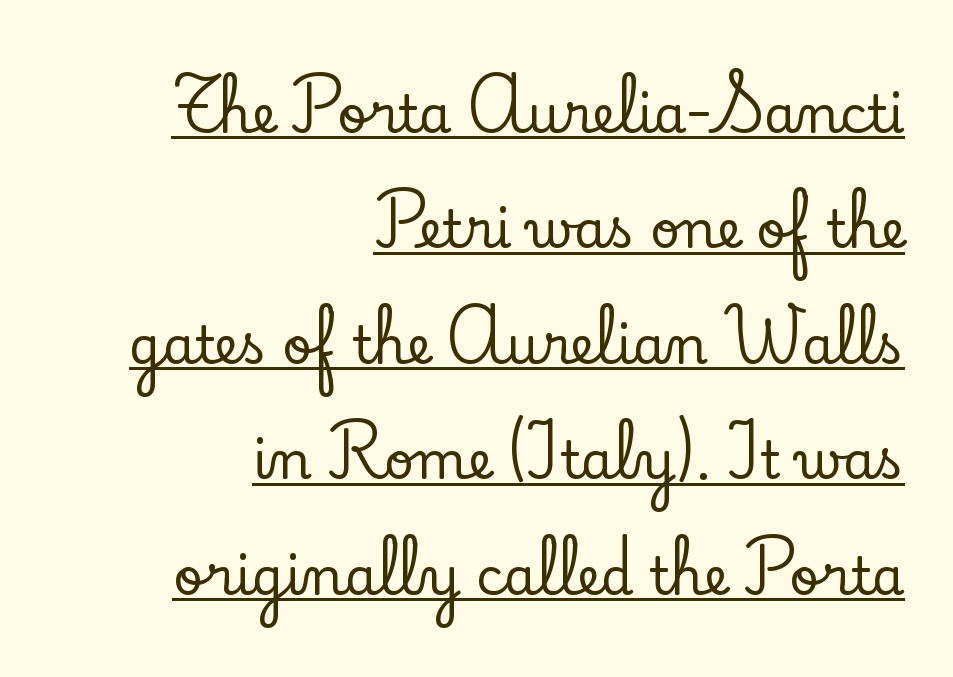
The image shows 52 px serif type, upright; set right-aligned, loose line spacing (2.22x), normal letter spacing, underlined; low stroke contrast and a small x-height.
